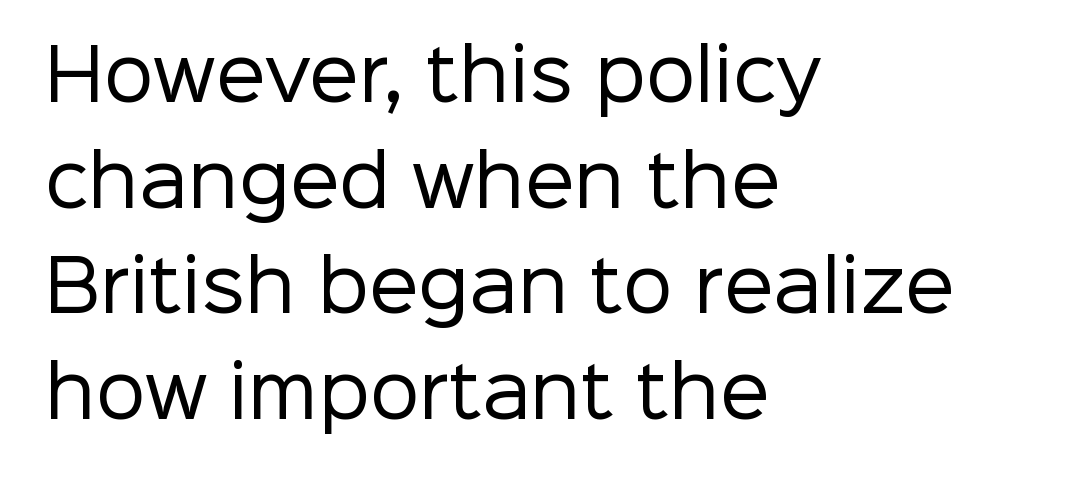
The image shows 70 px regular-weight sans-serif type, upright; set left-aligned, normal line spacing (1.51x), normal letter spacing, not underlined; low stroke contrast and a medium x-height.
